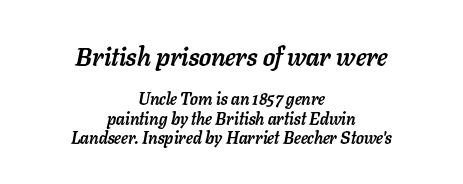
Q: Is the text bold? A: Yes.
Q: Is the text italic (slanted)? A: Yes, it leans right by about 11 degrees.
Q: Is the text underlined? A: No.
Q: How is the paragraph aligned? A: Centered.
Q: Is the spacing between letters normal or unusually wide? A: Normal.
Q: Is the spacing between lines tight, normal or loose? A: Tight.
Q: Which block of text is set in a larger size, the first (top) or the second (bottom)? A: The first (top) one.
